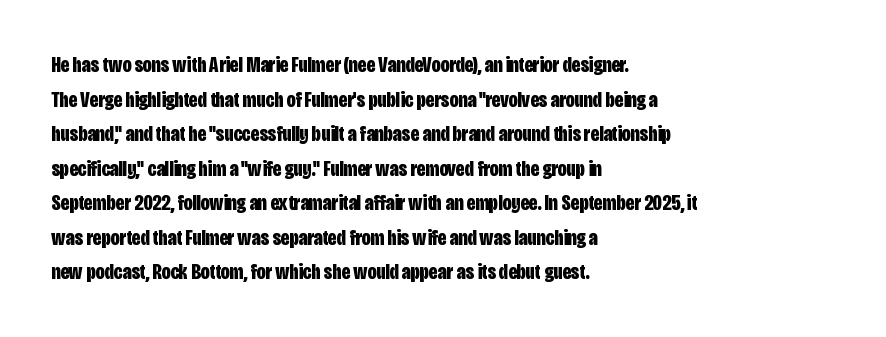
This sample uses an upright cut, with every glyph sitting square on the baseline. Whoever set this chose a conventional vertical rhythm. Students, note that the glyphs here touch the page at normal intervals. Strokes here are thick enough to call this a true bold.
